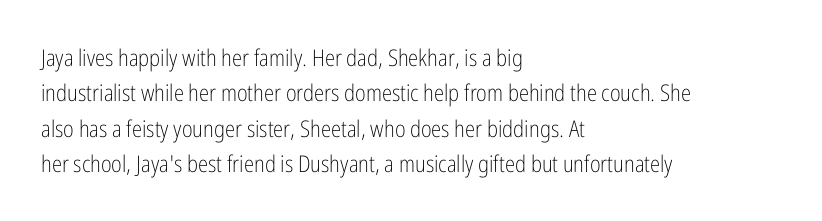
The image shows 23 px text type, upright; set left-aligned, normal line spacing (1.54x), normal letter spacing, not underlined.
